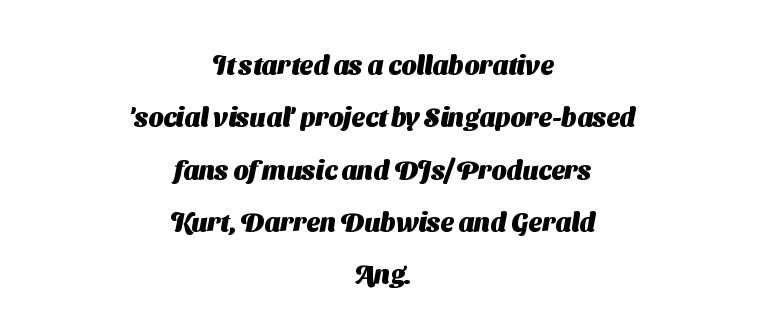
Q: Is the text bold? A: Yes.
Q: Is the text underlined? A: No.
Q: How is the paragraph aligned? A: Centered.
Q: Is the spacing between letters normal or unusually wide? A: Normal.
Q: Is the spacing between lines tight, normal or loose? A: Loose.
